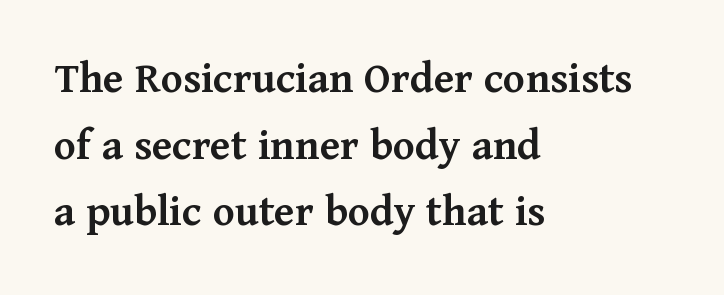
{"serif": "yes", "italic": "no", "bold": "semi", "weight": "semibold", "width": "normal", "stroke_contrast": "medium", "x_height": "medium", "monospaced": "no", "underline": "no", "align": "left", "line_spacing": "normal", "line_spacing_ratio": 1.45, "letter_spacing": "normal", "letter_spacing_em": 0.0, "glyph_px": 46}
